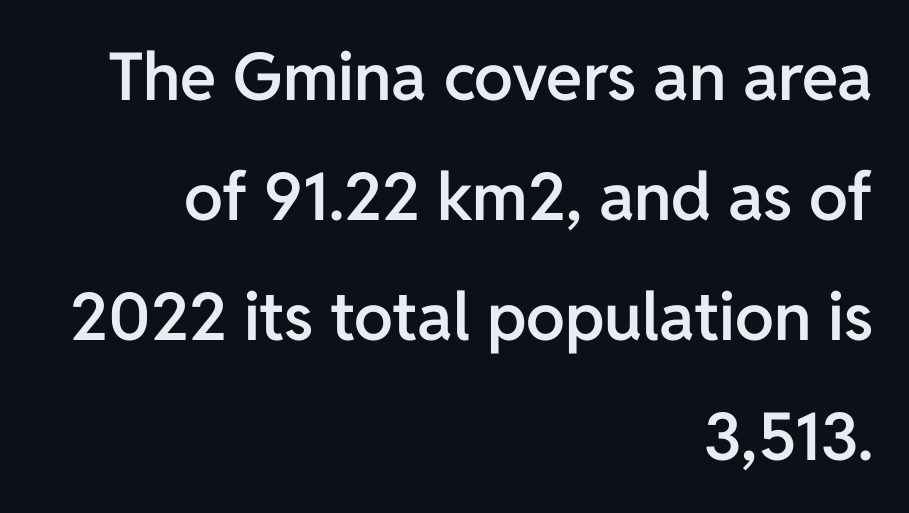
{"serif": "no", "italic": "no", "bold": "semi", "weight": "semibold", "width": "normal", "stroke_contrast": "low", "x_height": "medium", "monospaced": "no", "underline": "no", "align": "right", "line_spacing_ratio": 1.82, "letter_spacing": "normal", "letter_spacing_em": 0.0, "glyph_px": 66}
